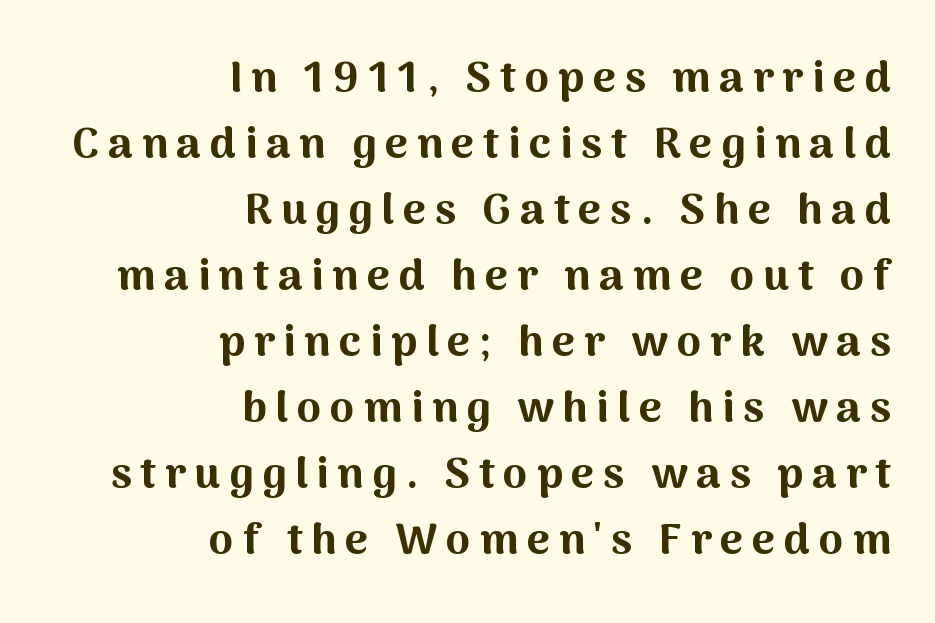
{"serif": "no", "italic": "no", "bold": "yes", "weight": "bold", "width": "normal", "stroke_contrast": "medium", "x_height": "medium", "monospaced": "no", "underline": "no", "align": "right", "line_spacing": "normal", "line_spacing_ratio": 1.5, "letter_spacing": "wide", "letter_spacing_em": 0.2, "glyph_px": 44}
